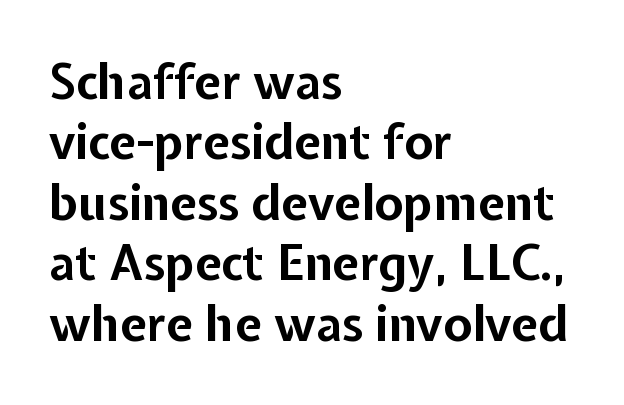
Q: Is the text bold? A: Yes.
Q: Is the text italic (slanted)? A: No, it is upright.
Q: Is the typeface a serif or a sans-serif typeface? A: Sans-serif.
Q: Is the text underlined? A: No.
Q: How is the paragraph aligned? A: Left-aligned.
Q: Is the spacing between letters normal or unusually wide? A: Normal.
Q: Is the spacing between lines tight, normal or loose? A: Normal.
Q: Width (condensed, normal, or wide)? A: Normal.
Q: Stroke contrast? A: Low.
Q: x-height? A: Medium.
Q: Monospaced? A: No.
